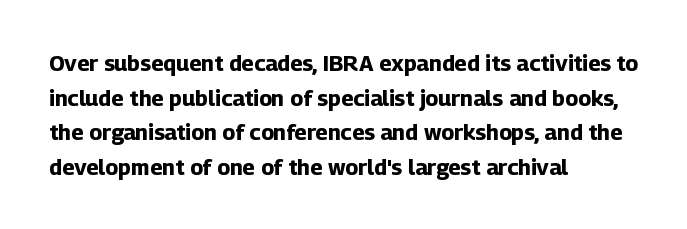
Q: Is the text bold? A: Yes.
Q: Is the text italic (slanted)? A: No, it is upright.
Q: Is the text underlined? A: No.
Q: How is the paragraph aligned? A: Left-aligned.
Q: Is the spacing between letters normal or unusually wide? A: Normal.
Q: Is the spacing between lines tight, normal or loose? A: Normal.
